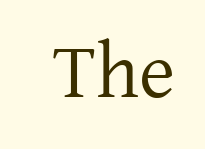
Q: Is the text bold? A: No.
Q: Is the text italic (slanted)? A: No, it is upright.
Q: Is the typeface a serif or a sans-serif typeface? A: Serif.
Q: Is the text underlined? A: No.
Q: Is the spacing between letters normal or unusually wide? A: Normal.
Q: Width (condensed, normal, or wide)? A: Normal.
Q: Stroke contrast? A: Low.
Q: x-height? A: Medium.
Q: Monospaced? A: No.
